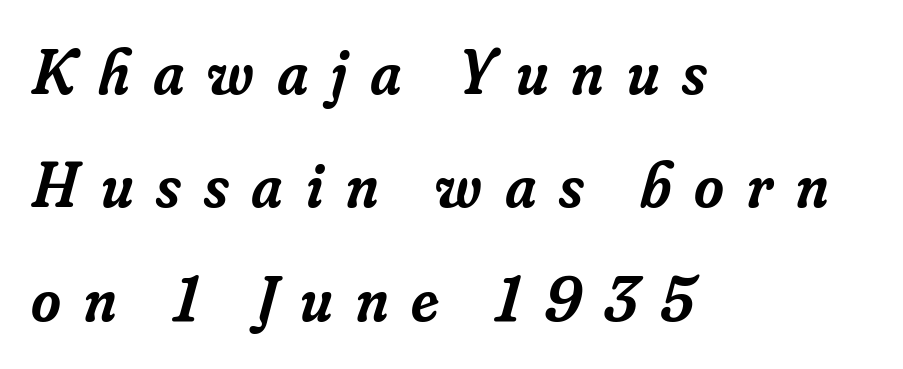
{"serif": "yes", "italic": "yes", "lean": "right", "slant_degrees": 16, "bold": "semi", "weight": "semibold", "width": "normal", "stroke_contrast": "low", "x_height": "small", "monospaced": "no", "underline": "no", "align": "left", "line_spacing_ratio": 1.77, "letter_spacing": "wide", "letter_spacing_em": 0.36, "glyph_px": 64}
